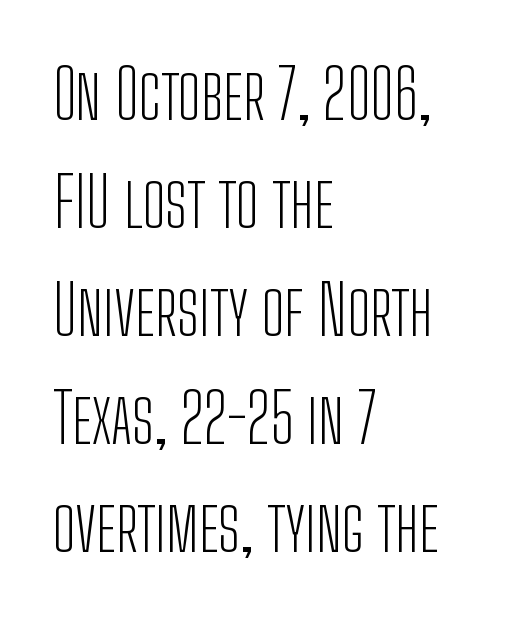
Q: Is the text bold? A: No.
Q: Is the text italic (slanted)? A: No, it is upright.
Q: Is the typeface a serif or a sans-serif typeface? A: Sans-serif.
Q: Is the text underlined? A: No.
Q: How is the paragraph aligned? A: Left-aligned.
Q: Is the spacing between letters normal or unusually wide? A: Normal.
Q: Is the spacing between lines tight, normal or loose? A: Normal.
Q: Width (condensed, normal, or wide)? A: Condensed.
Q: Stroke contrast? A: Low.
Q: x-height? A: Medium.
Q: Monospaced? A: No.
